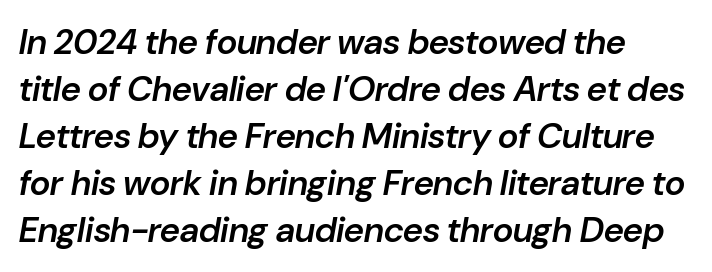
The image shows 35 px semibold type, italic (leaning right); set left-aligned, normal line spacing (1.34x), normal letter spacing, not underlined; low stroke contrast and a medium x-height.
